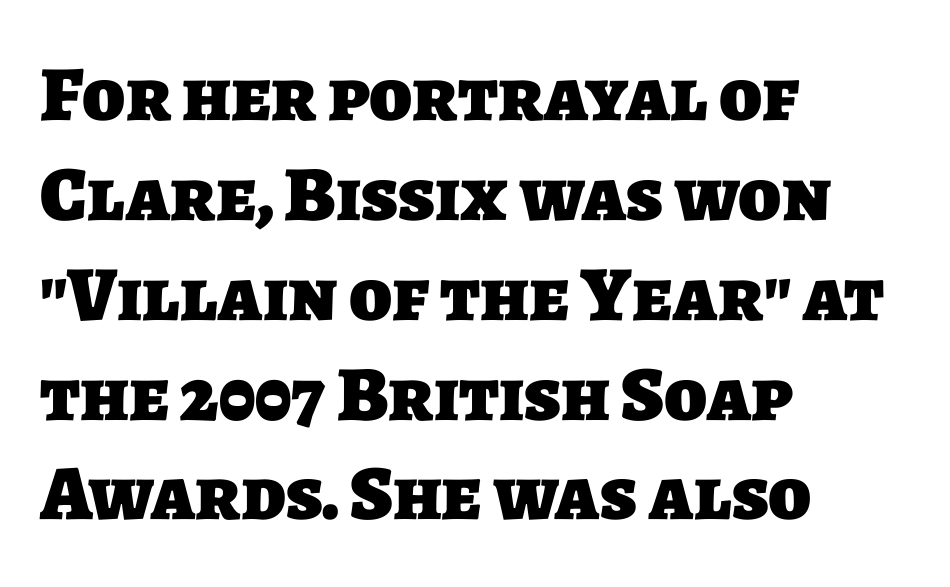
The image shows 78 px heavy sans-serif type; set left-aligned, normal line spacing (1.28x), normal letter spacing, not underlined; low stroke contrast and a large x-height.
